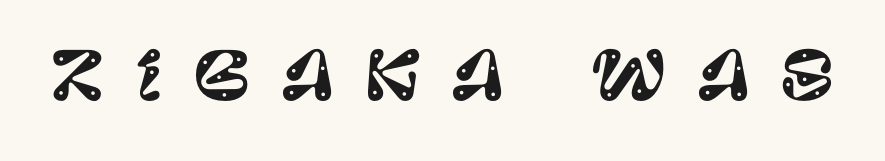
Q: Is the text italic (slanted)? A: Yes.
Q: Is the typeface a serif or a sans-serif typeface? A: Sans-serif.
Q: Is the text underlined? A: No.
Q: Is the spacing between letters normal or unusually wide? A: Unusually wide.
Q: Width (condensed, normal, or wide)? A: Normal.
Q: Stroke contrast? A: Low.
Q: x-height? A: Large.
Q: Monospaced? A: No.
